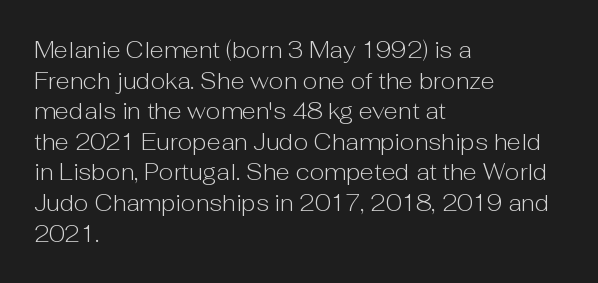
The image shows 23 px text type, upright; set left-aligned, normal line spacing (1.33x), normal letter spacing, not underlined.
